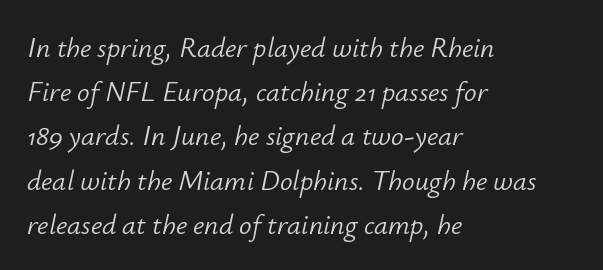
{"italic": "yes", "lean": "right", "slant_degrees": 12, "bold": "no", "weight": "light", "width": "normal", "stroke_contrast": "low", "x_height": "small", "monospaced": "no", "underline": "no", "align": "left", "line_spacing": "normal", "line_spacing_ratio": 1.58, "letter_spacing": "normal", "letter_spacing_em": 0.0, "glyph_px": 28}
